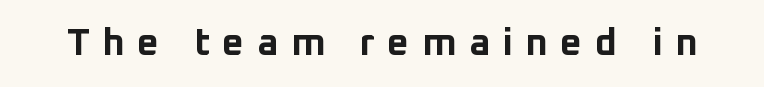
Q: Is the text bold? A: Yes.
Q: Is the text italic (slanted)? A: No, it is upright.
Q: Is the typeface a serif or a sans-serif typeface? A: Sans-serif.
Q: Is the text underlined? A: No.
Q: Is the spacing between letters normal or unusually wide? A: Unusually wide.
Q: Width (condensed, normal, or wide)? A: Normal.
Q: Stroke contrast? A: Low.
Q: x-height? A: Medium.
Q: Monospaced? A: No.
